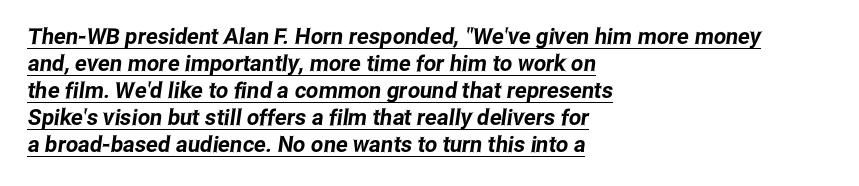
Q: Is the text underlined? A: Yes.
Q: How is the paragraph aligned? A: Left-aligned.
Q: Is the spacing between letters normal or unusually wide? A: Normal.
